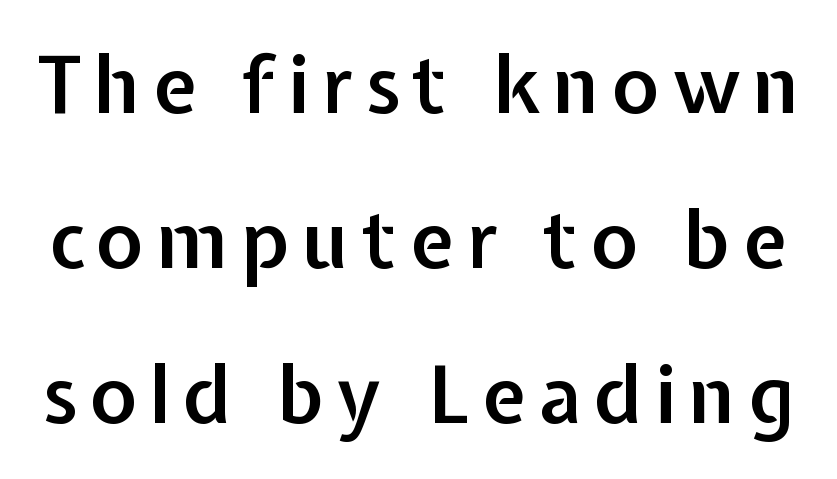
{"serif": "no", "italic": "no", "bold": "semi", "weight": "semibold", "width": "normal", "stroke_contrast": "low", "x_height": "medium", "monospaced": "no", "underline": "no", "line_spacing": "loose", "line_spacing_ratio": 1.96, "glyph_px": 79}
